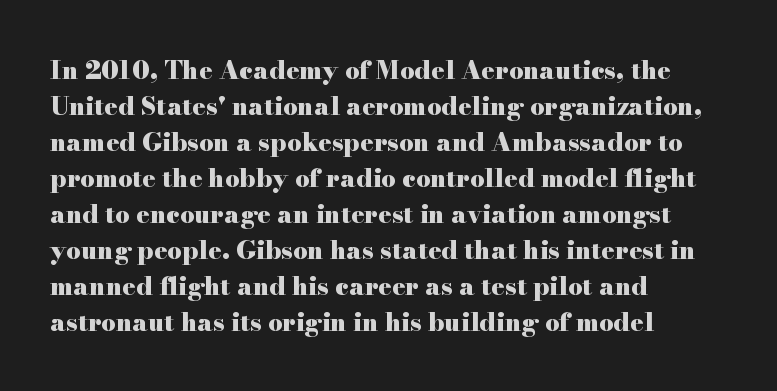
{"italic": "no", "bold": "yes", "underline": "no", "align": "left", "line_spacing": "normal", "line_spacing_ratio": 1.44, "letter_spacing": "normal", "letter_spacing_em": 0.0, "glyph_px": 25}
